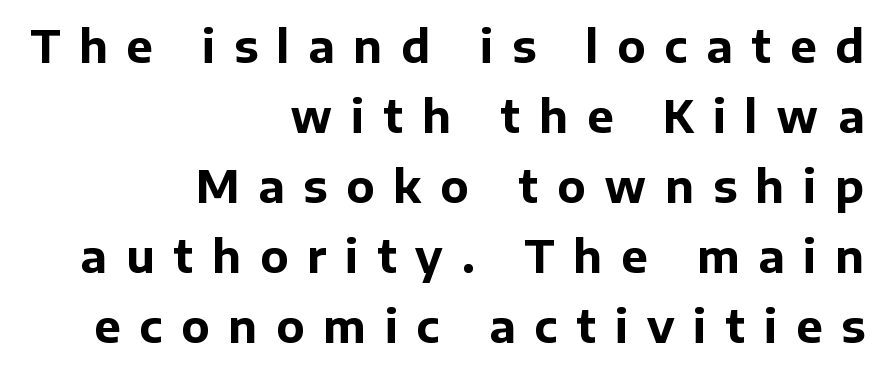
The image shows 44 px bold sans-serif type, upright; set right-aligned, normal line spacing (1.59x), unusually wide letter spacing (+0.43 em), not underlined; low stroke contrast and a medium x-height.
